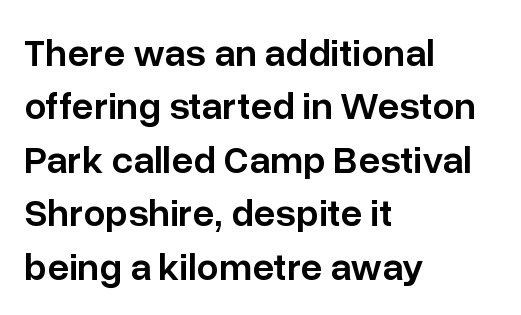
{"serif": "no", "italic": "no", "bold": "semi", "weight": "semibold", "width": "normal", "stroke_contrast": "low", "x_height": "medium", "monospaced": "no", "underline": "no", "align": "left", "line_spacing": "normal", "line_spacing_ratio": 1.37, "letter_spacing": "normal", "letter_spacing_em": 0.0, "glyph_px": 39}
